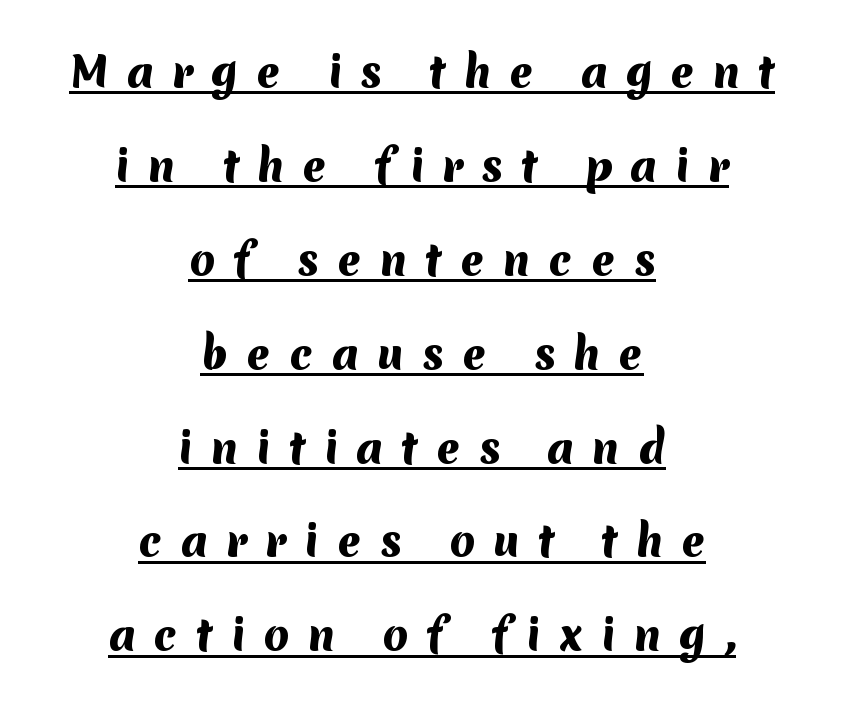
Q: Is the text bold? A: Yes.
Q: Is the typeface a serif or a sans-serif typeface? A: Sans-serif.
Q: Is the text underlined? A: Yes.
Q: How is the paragraph aligned? A: Centered.
Q: Is the spacing between letters normal or unusually wide? A: Unusually wide.
Q: Is the spacing between lines tight, normal or loose? A: Loose.
Q: Width (condensed, normal, or wide)? A: Normal.
Q: Stroke contrast? A: Medium.
Q: x-height? A: Medium.
Q: Monospaced? A: No.
